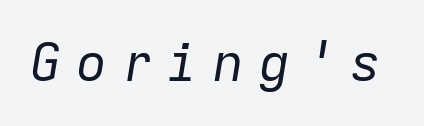
Q: Is the text bold? A: No.
Q: Is the text italic (slanted)? A: Yes, it leans right by about 9 degrees.
Q: Is the text underlined? A: No.
Q: Is the spacing between letters normal or unusually wide? A: Unusually wide.
Q: Width (condensed, normal, or wide)? A: Normal.
Q: Stroke contrast? A: Low.
Q: x-height? A: Medium.
Q: Monospaced? A: Yes.
